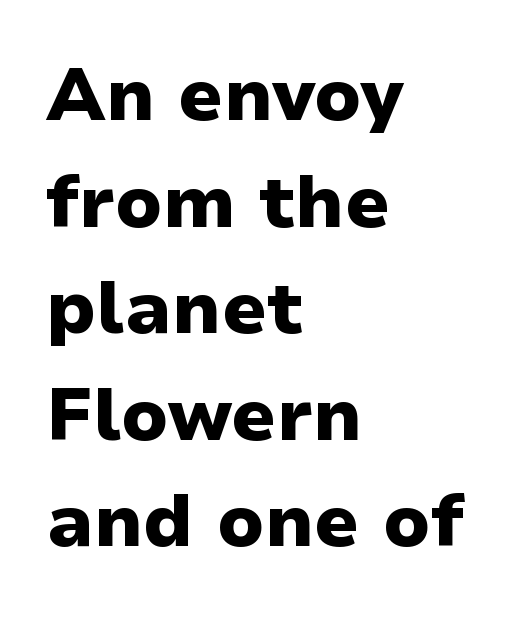
The image shows 73 px heavy sans-serif type, upright; set left-aligned, normal line spacing (1.46x), normal letter spacing, not underlined; low stroke contrast and a medium x-height.
